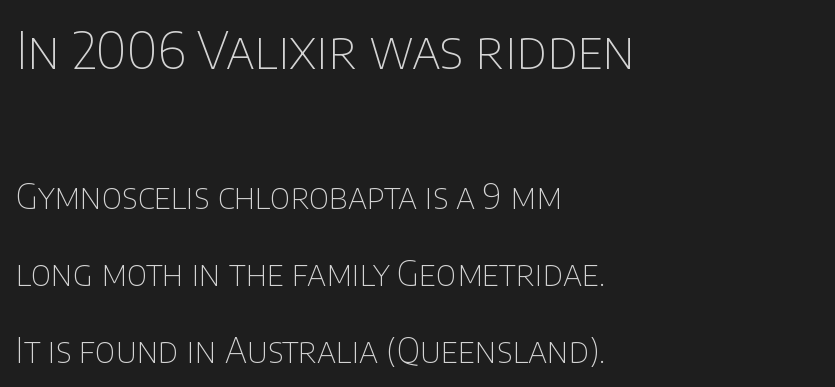
{"serif": "no", "italic": "no", "bold": "no", "weight": "thin", "width": "normal", "stroke_contrast": "low", "x_height": "large", "monospaced": "no", "underline": "no", "align": "left", "line_spacing": "loose", "line_spacing_ratio": 2.27, "letter_spacing": "normal", "letter_spacing_em": 0.0, "larger_block": "first", "size_ratio": 1.5, "glyph_px": 51}
